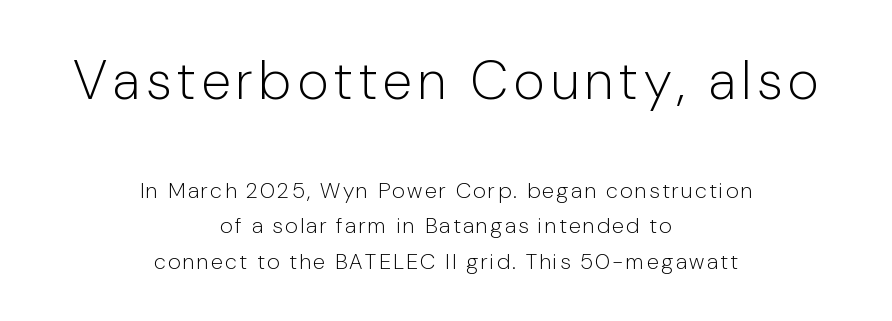
Scale decreases going downward across the two blocks. Does the leading feel generous? No, just average. Character widths vary here, with narrow letters taking less room than wide ones. The letters stand upright; this is a roman face. Look at the bottom of the vertical strokes: they stop flat, with no serifs.
